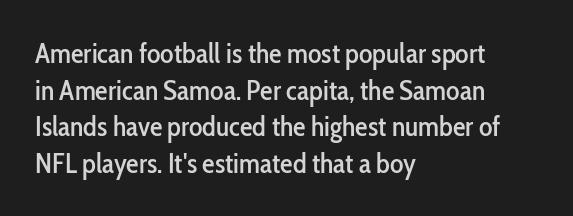
Rows of type keep a routine distance in the vertical direction. Character widths vary here, with narrow letters taking less room than wide ones. There is no visible air inserted between adjacent glyphs. Casual observation: everything's shoved over to the left. The type family on display is of the sans-serif kind.
